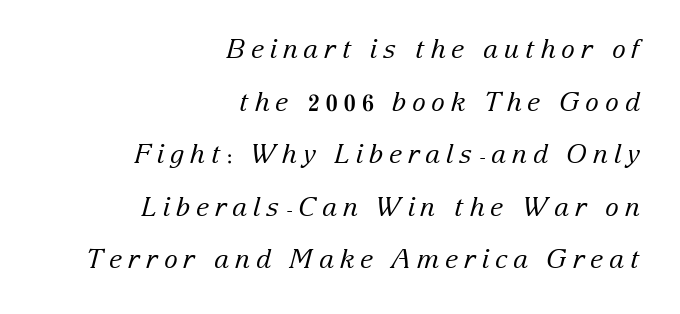
{"italic": "yes", "lean": "right", "slant_degrees": 15, "bold": "no", "underline": "no", "align": "right", "line_spacing": "loose", "line_spacing_ratio": 2.02, "letter_spacing": "wide", "letter_spacing_em": 0.22, "glyph_px": 26}
